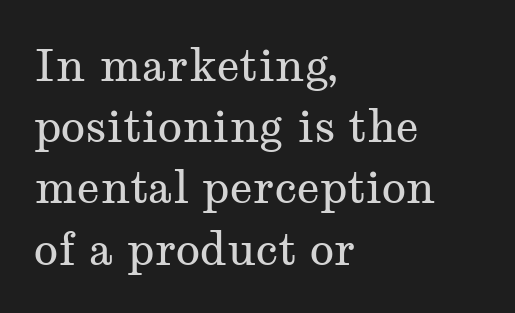
The image shows 45 px regular-weight, wide serif type, upright; set left-aligned, normal line spacing (1.36x), normal letter spacing, not underlined; medium stroke contrast and a medium x-height.
